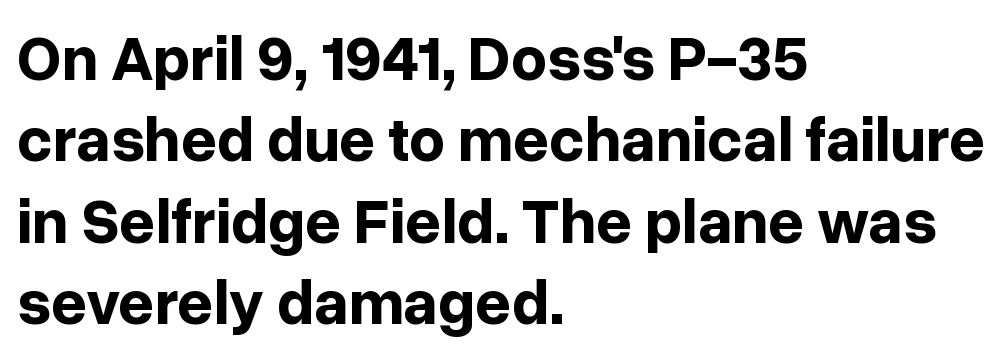
{"serif": "no", "italic": "no", "bold": "yes", "weight": "bold", "width": "normal", "stroke_contrast": "low", "x_height": "medium", "monospaced": "no", "underline": "no", "align": "left", "line_spacing": "normal", "line_spacing_ratio": 1.29, "letter_spacing": "normal", "letter_spacing_em": 0.0, "glyph_px": 63}
